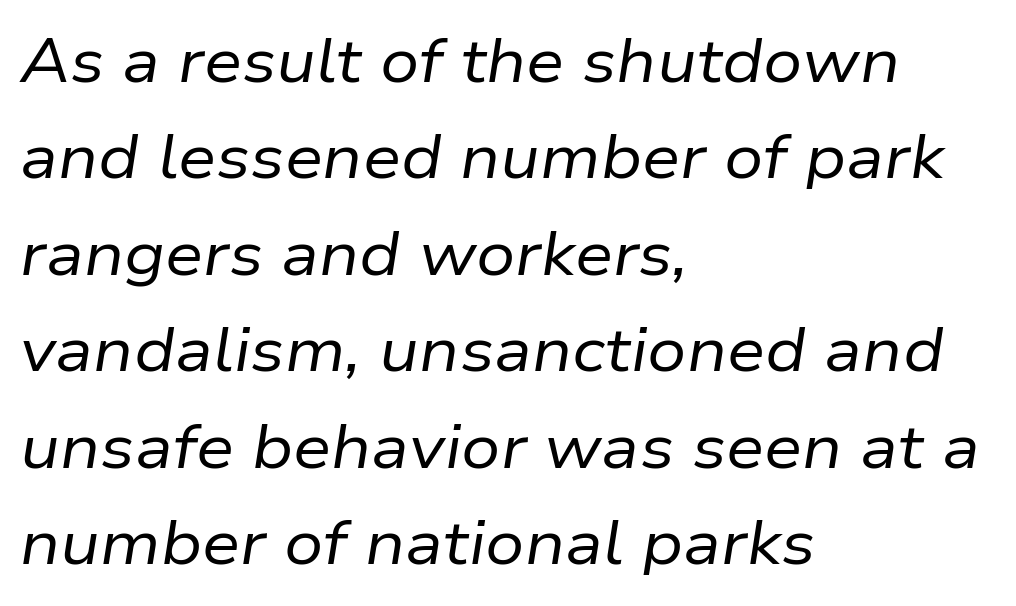
{"italic": "yes", "lean": "right", "slant_degrees": 9, "bold": "no", "weight": "regular", "width": "normal", "stroke_contrast": "low", "x_height": "medium", "monospaced": "no", "underline": "no", "align": "left", "line_spacing": "normal", "line_spacing_ratio": 1.58, "letter_spacing": "normal", "letter_spacing_em": 0.0, "glyph_px": 61}
